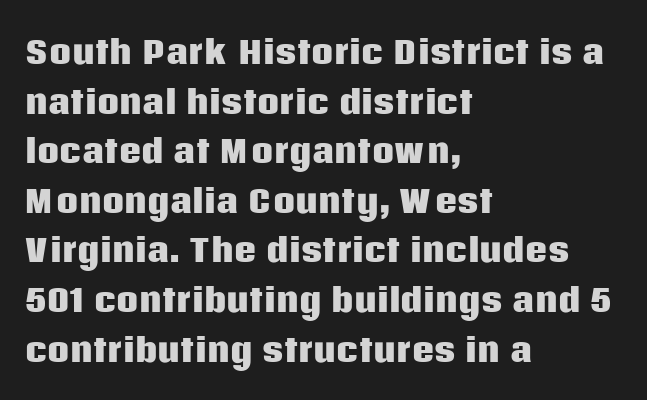
{"serif": "no", "italic": "no", "bold": "yes", "weight": "heavy", "width": "normal", "stroke_contrast": "low", "x_height": "large", "monospaced": "no", "underline": "no", "align": "left", "line_spacing": "normal", "line_spacing_ratio": 1.6, "letter_spacing": "normal", "letter_spacing_em": 0.0, "glyph_px": 31}
